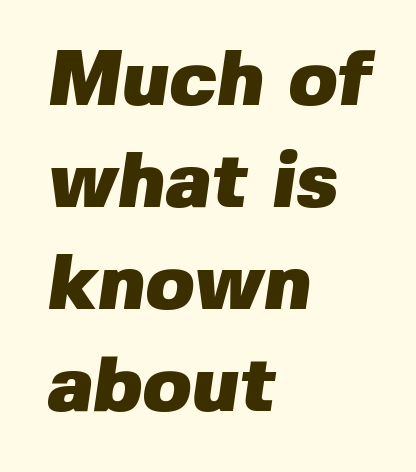
These lines carry a lot of weight — the face is fully bold. Underlining? Definitely not there. Each letter keeps its own natural width here, so spacing adapts to shape. Standard letterfit; no display-style spreading of the glyphs. The typeface chosen for these lines omits serifs.
